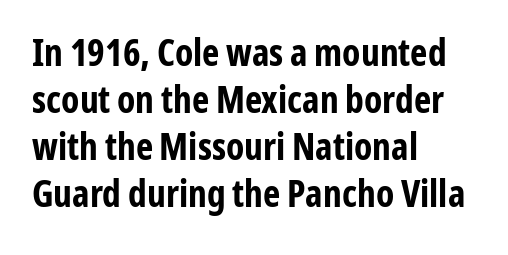
You could call the tracking neutral — neither tight nor loose. Does the type have serifs? No, each stem ends abruptly. Look at the stroke-to-counter ratio: heavy, a bold. Every stem runs plumb, perpendicular to the baseline. A bare baseline throughout the passage.
